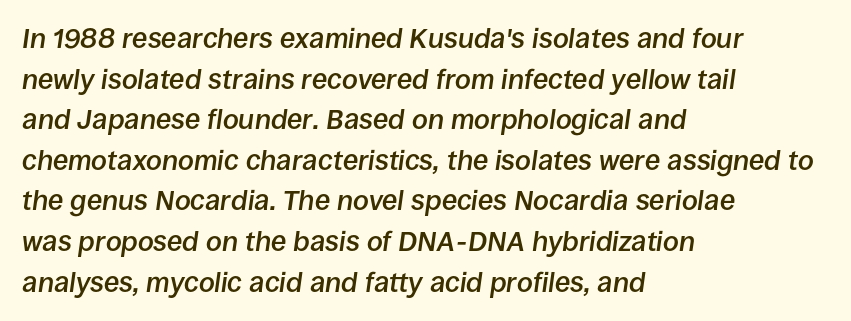
The image shows 28 px semibold type, italic (leaning right); set left-aligned, normal line spacing (1.45x), normal letter spacing, not underlined; low stroke contrast and a large x-height.
